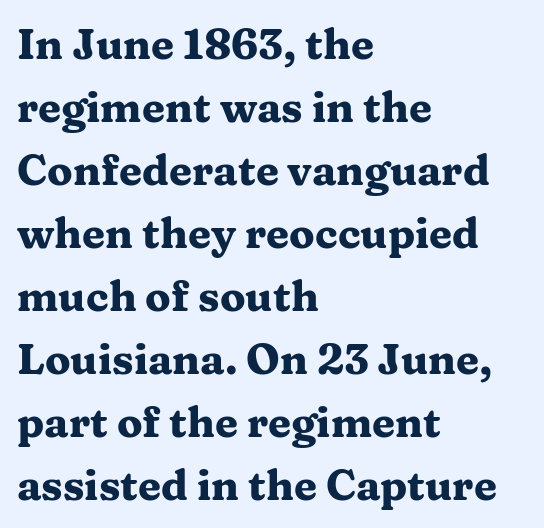
Q: Is the text bold? A: Yes.
Q: Is the text italic (slanted)? A: No, it is upright.
Q: Is the typeface a serif or a sans-serif typeface? A: Serif.
Q: Is the text underlined? A: No.
Q: How is the paragraph aligned? A: Left-aligned.
Q: Is the spacing between letters normal or unusually wide? A: Normal.
Q: Is the spacing between lines tight, normal or loose? A: Normal.
Q: Width (condensed, normal, or wide)? A: Wide.
Q: Stroke contrast? A: Medium.
Q: x-height? A: Medium.
Q: Monospaced? A: No.
